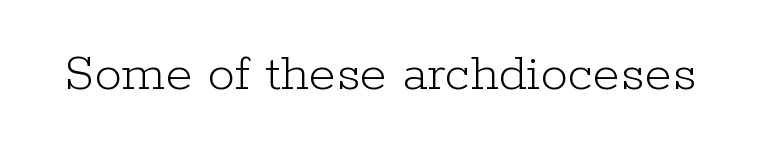
Letter spacing: default. Here the designer chose a conventional face with non-uniform glyph widths. The designer went with a serif here, giving each stem small feet. The gap between lines stays unmarked. The letters look calm and open, with moderate or lighter stems. Designer's note — italics off, roman on.
